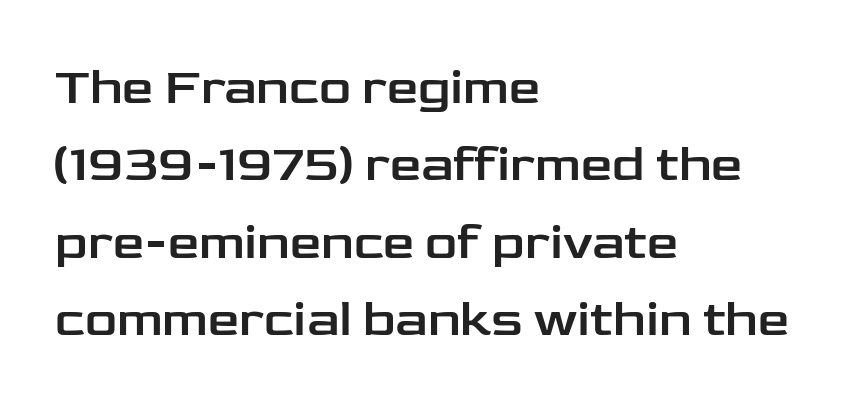
The image shows 50 px wide sans-serif type, upright; set left-aligned, normal line spacing (1.55x), normal letter spacing, not underlined; low stroke contrast and a medium x-height.
